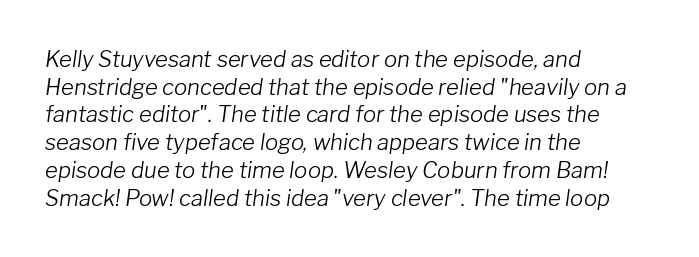
{"italic": "yes", "lean": "right", "slant_degrees": 8, "bold": "no", "underline": "no", "align": "left", "line_spacing": "normal", "line_spacing_ratio": 1.26, "letter_spacing": "normal", "letter_spacing_em": 0.0, "glyph_px": 22}
